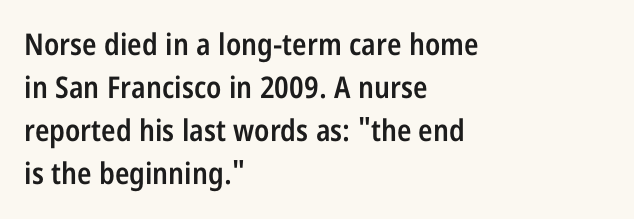
{"serif": "no", "italic": "no", "bold": "semi", "weight": "semibold", "width": "condensed", "stroke_contrast": "low", "x_height": "large", "monospaced": "no", "underline": "no", "align": "left", "line_spacing": "normal", "line_spacing_ratio": 1.43, "letter_spacing": "normal", "letter_spacing_em": 0.0, "glyph_px": 30}
